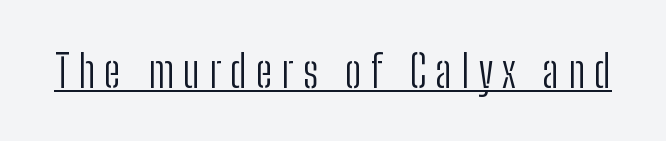
Q: Is the text bold? A: No.
Q: Is the text italic (slanted)? A: No, it is upright.
Q: Is the typeface a serif or a sans-serif typeface? A: Sans-serif.
Q: Is the text underlined? A: Yes.
Q: Is the spacing between letters normal or unusually wide? A: Unusually wide.
Q: Width (condensed, normal, or wide)? A: Condensed.
Q: Stroke contrast? A: Low.
Q: x-height? A: Medium.
Q: Monospaced? A: No.
